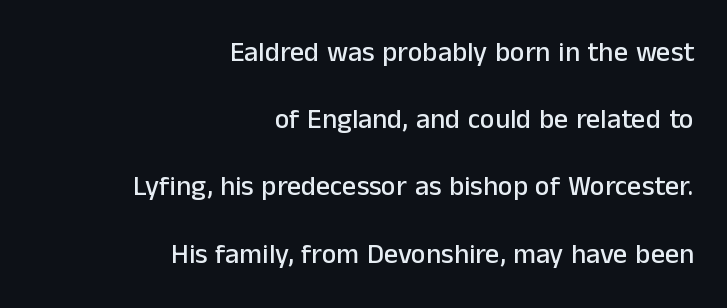
No word sits above an underline. Line spacing here is loose. The letters stand straight up with perfectly vertical stems. Caption: standard tracking, unaltered.
